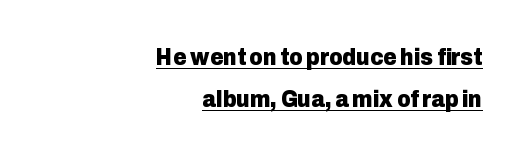
Q: Is the text bold? A: Yes.
Q: Is the text italic (slanted)? A: No, it is upright.
Q: Is the text underlined? A: Yes.
Q: How is the paragraph aligned? A: Right-aligned.
Q: Is the spacing between letters normal or unusually wide? A: Normal.
